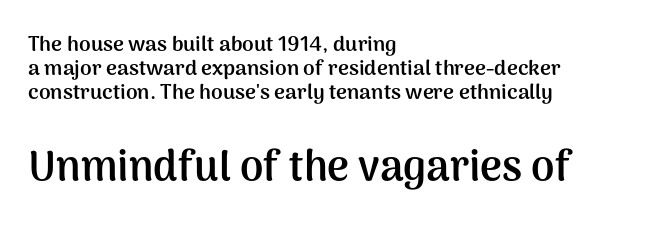
Q: Is the text bold? A: Yes.
Q: Is the text italic (slanted)? A: No, it is upright.
Q: Is the typeface a serif or a sans-serif typeface? A: Sans-serif.
Q: Is the text underlined? A: No.
Q: How is the paragraph aligned? A: Left-aligned.
Q: Is the spacing between letters normal or unusually wide? A: Normal.
Q: Is the spacing between lines tight, normal or loose? A: Tight.
Q: Which block of text is set in a larger size, the first (top) or the second (bottom)? A: The second (bottom) one.
Q: Width (condensed, normal, or wide)? A: Normal.
Q: Stroke contrast? A: Medium.
Q: x-height? A: Medium.
Q: Monospaced? A: No.
